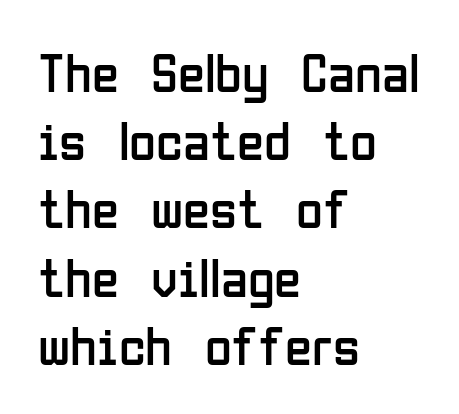
The image shows 55 px regular-weight, condensed sans-serif type, upright; set left-aligned, line spacing 1.24x, normal letter spacing, not underlined; low stroke contrast and a medium x-height.
